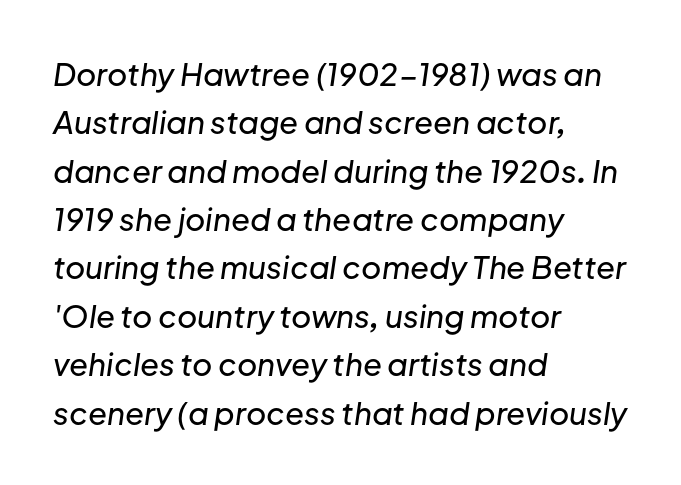
Q: Is the text italic (slanted)? A: Yes, it leans right by about 8 degrees.
Q: Is the text underlined? A: No.
Q: How is the paragraph aligned? A: Left-aligned.
Q: Is the spacing between letters normal or unusually wide? A: Normal.
Q: Is the spacing between lines tight, normal or loose? A: Normal.
Q: Width (condensed, normal, or wide)? A: Normal.
Q: Stroke contrast? A: Low.
Q: x-height? A: Medium.
Q: Monospaced? A: No.
